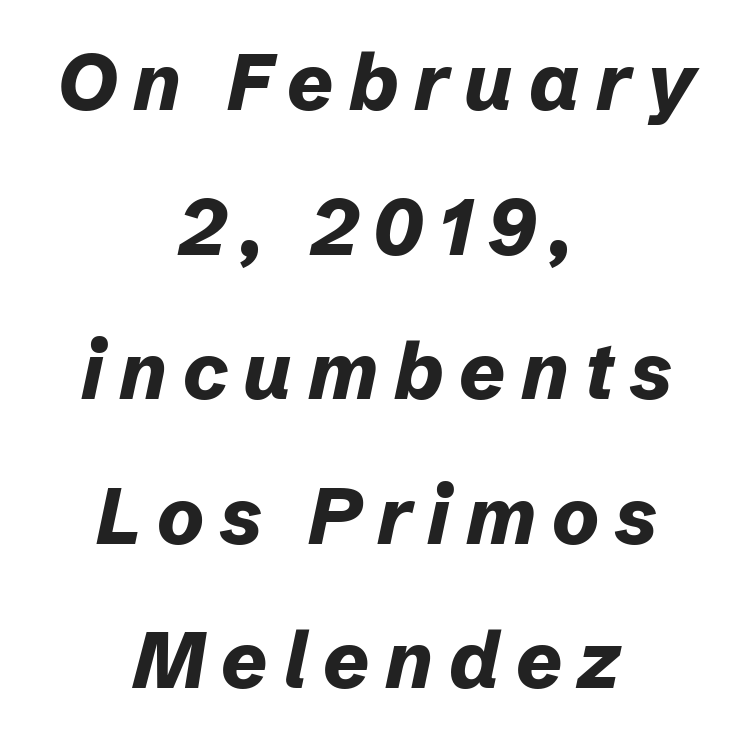
{"italic": "yes", "lean": "right", "slant_degrees": 12, "bold": "yes", "weight": "bold", "width": "normal", "stroke_contrast": "low", "x_height": "medium", "monospaced": "no", "underline": "no", "align": "center", "line_spacing_ratio": 1.83, "letter_spacing": "wide", "letter_spacing_em": 0.2, "glyph_px": 79}
